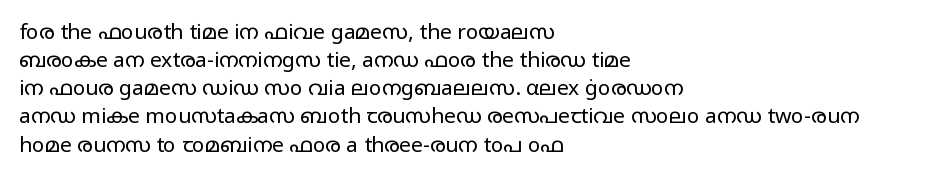
Q: Is the text bold? A: No.
Q: Is the text italic (slanted)? A: No, it is upright.
Q: Is the text underlined? A: No.
Q: How is the paragraph aligned? A: Left-aligned.
Q: Is the spacing between letters normal or unusually wide? A: Normal.
Q: Is the spacing between lines tight, normal or loose? A: Normal.
